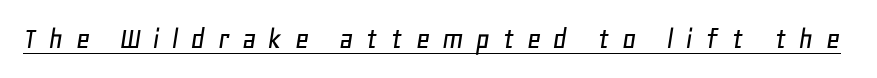
The image shows 31 px text type, italic (leaning right); set unusually wide letter spacing (+0.38 em), underlined; low stroke contrast and a large x-height.
